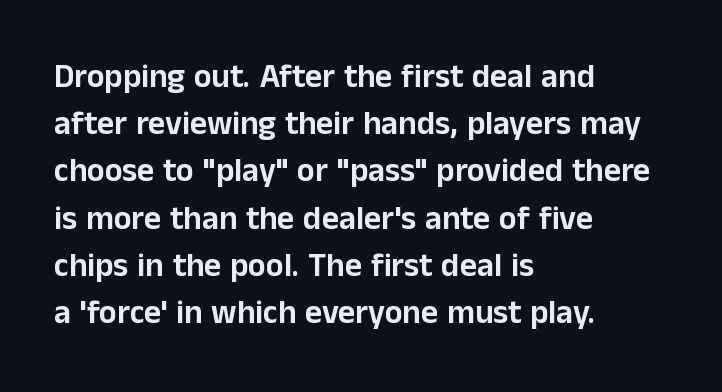
The image shows 33 px sans-serif type, upright; set left-aligned, normal line spacing (1.43x), normal letter spacing, not underlined; low stroke contrast and a medium x-height.
